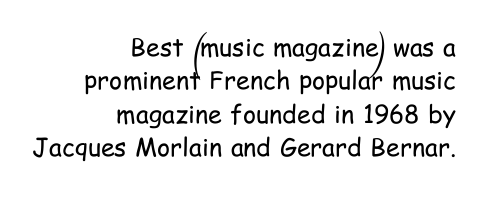
A quiet, ordinary-to-light weight characterises the typeface. Between one letter and the next there's only the usual sliver of space. Regular leading. The typesetter chose a ragged-left arrangement here.
